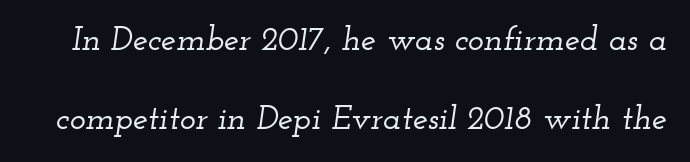
Q: Is the text italic (slanted)? A: Yes, it leans right by about 12 degrees.
Q: Is the typeface a serif or a sans-serif typeface? A: Serif.
Q: Is the text underlined? A: No.
Q: Is the spacing between letters normal or unusually wide? A: Normal.
Q: Is the spacing between lines tight, normal or loose? A: Loose.
Q: Width (condensed, normal, or wide)? A: Wide.
Q: Stroke contrast? A: Low.
Q: x-height? A: Small.
Q: Monospaced? A: No.
